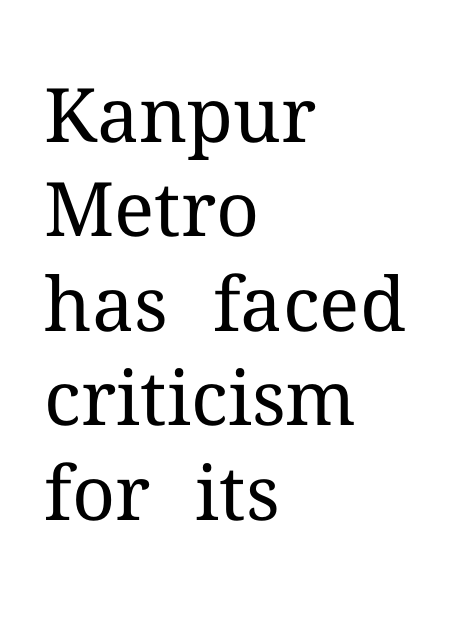
{"serif": "yes", "italic": "no", "bold": "no", "weight": "regular", "width": "normal", "stroke_contrast": "medium", "x_height": "medium", "monospaced": "no", "underline": "no", "align": "left", "line_spacing": "normal", "line_spacing_ratio": 1.26, "letter_spacing": "normal", "letter_spacing_em": 0.0, "glyph_px": 75}
